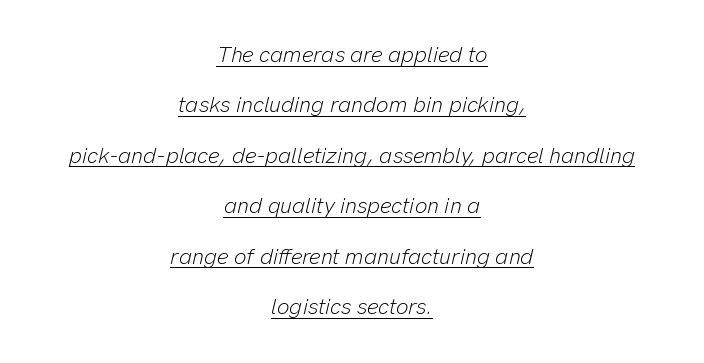
The image shows 22 px text type, italic (leaning right); set centered, loose line spacing (2.29x), normal letter spacing, underlined.
